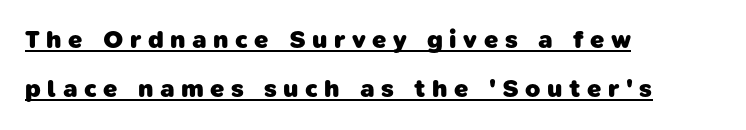
Typesetter's note: full bold, strokes at maximum text heaviness. Quick note: underline on. In terms of letterspacing, this is a distinctly airy, spread setting. Quick note: interline space is abundant. Alignment: flush left.
